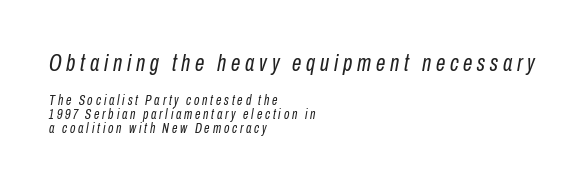
The image shows 24 px text type, italic (leaning right); set left-aligned, tight line spacing (0.99x), unusually wide letter spacing (+0.2 em), not underlined; the first (top) block is 1.71x larger.
